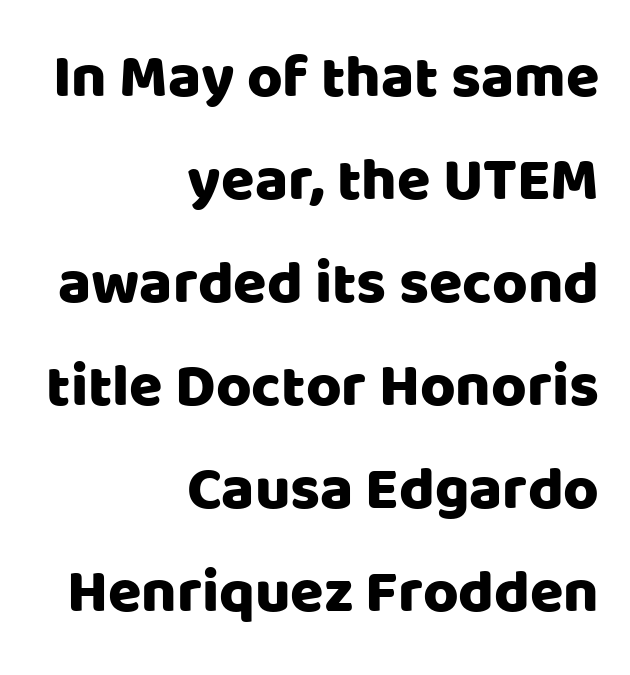
{"serif": "no", "italic": "no", "width": "normal", "stroke_contrast": "low", "x_height": "large", "monospaced": "no", "underline": "no", "align": "right", "line_spacing": "normal", "line_spacing_ratio": 1.69, "letter_spacing": "normal", "letter_spacing_em": 0.0, "glyph_px": 61}
